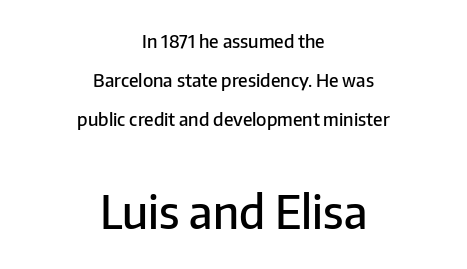
{"serif": "no", "italic": "no", "bold": "semi", "weight": "semibold", "width": "normal", "stroke_contrast": "low", "x_height": "medium", "monospaced": "no", "underline": "no", "align": "center", "line_spacing": "loose", "line_spacing_ratio": 2.17, "letter_spacing": "normal", "letter_spacing_em": 0.0, "larger_block": "second", "size_ratio": 2.5, "glyph_px": 45}
